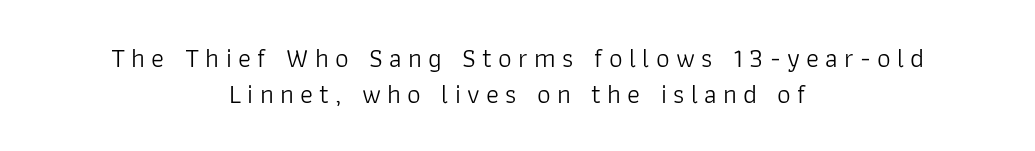
The image shows 27 px text type, upright; set centered, normal line spacing (1.33x), unusually wide letter spacing (+0.23 em), not underlined.
